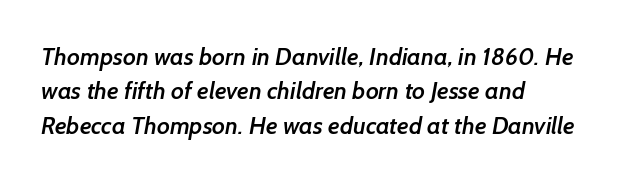
The image shows 24 px text type; set left-aligned, normal line spacing (1.43x), normal letter spacing, not underlined.
